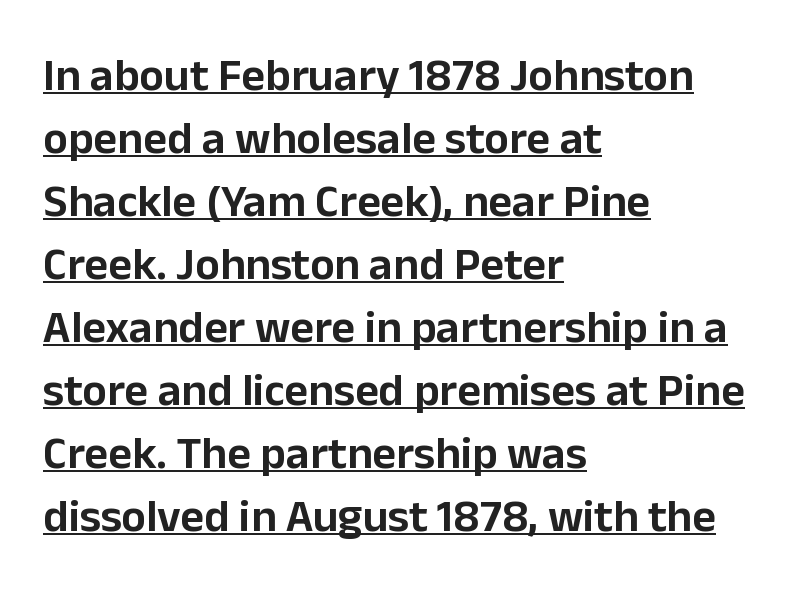
Q: Is the text italic (slanted)? A: No, it is upright.
Q: Is the typeface a serif or a sans-serif typeface? A: Sans-serif.
Q: Is the text underlined? A: Yes.
Q: How is the paragraph aligned? A: Left-aligned.
Q: Is the spacing between letters normal or unusually wide? A: Normal.
Q: Is the spacing between lines tight, normal or loose? A: Normal.
Q: Width (condensed, normal, or wide)? A: Normal.
Q: Stroke contrast? A: Low.
Q: x-height? A: Medium.
Q: Monospaced? A: No.
